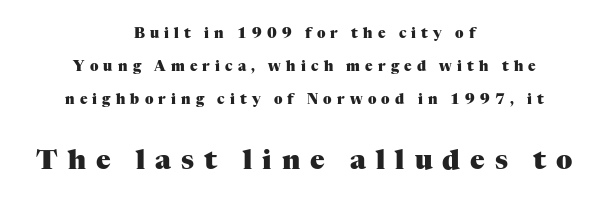
The image shows 27 px bold type, upright; set centered, loose line spacing (2.36x), unusually wide letter spacing (+0.37 em), not underlined; the second (bottom) block is 1.93x larger.
